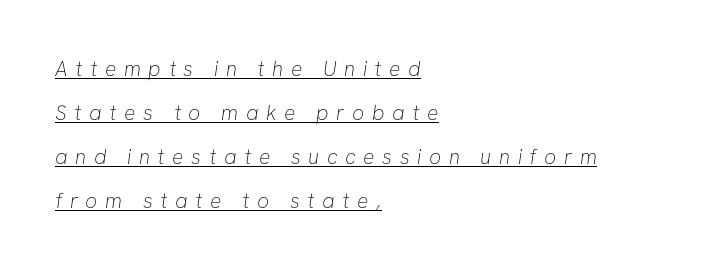
Letters have the restrained weight of plain body copy at most. Loosely led — the rows are spread out. The passage shown is underscored from start to finish. Horizontally, the lines are justified to the leading edge only.
